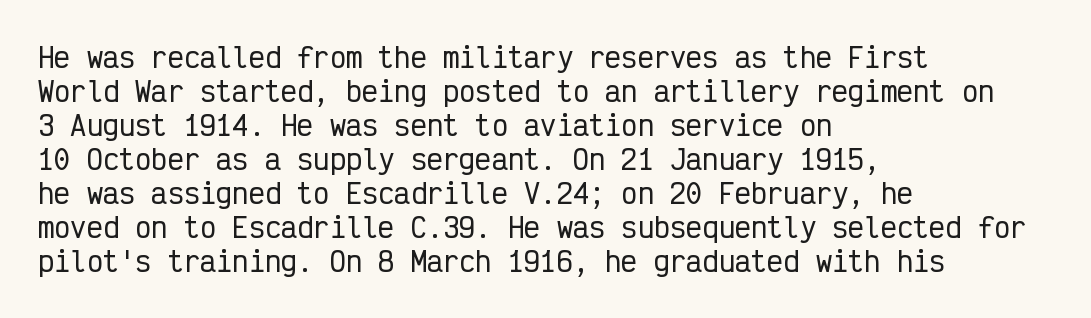
The image shows 27 px text type, upright; set left-aligned, normal line spacing (1.26x), normal letter spacing, not underlined.
